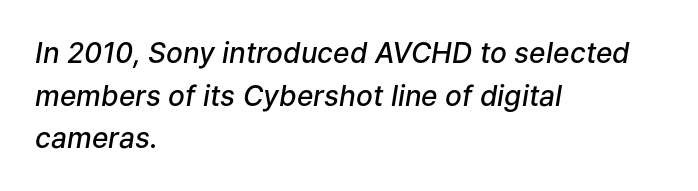
Posture: slanted. This is the in-between weight designers call semibold or demi. Is there much room between lines? A standard amount, neither cramped nor airy. Casual observation: everything's shoved over to the left. Decoration check: the copy has no underline. The rendering uses natural spacing where letterforms have individual widths.
